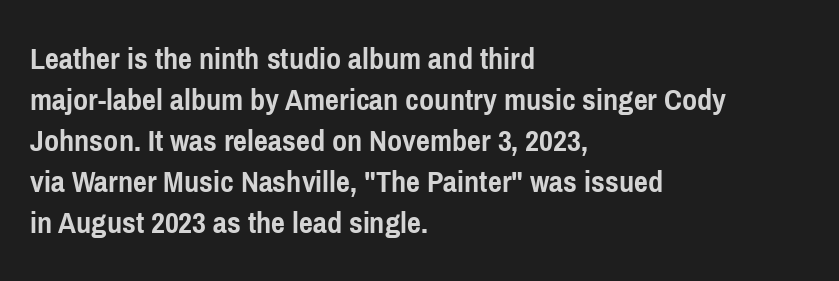
The typesetter chose a ragged-right arrangement here. A roman cut, with each character standing at attention. Thick stems and heavy bowls — unmistakably bold. Observe the ordinary spacing: letters are neighbours, not strangers.
